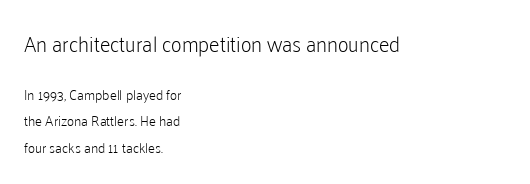
Q: Is the text bold? A: No.
Q: Is the text italic (slanted)? A: No, it is upright.
Q: Is the text underlined? A: No.
Q: How is the paragraph aligned? A: Left-aligned.
Q: Is the spacing between letters normal or unusually wide? A: Normal.
Q: Is the spacing between lines tight, normal or loose? A: Loose.
Q: Which block of text is set in a larger size, the first (top) or the second (bottom)? A: The first (top) one.
